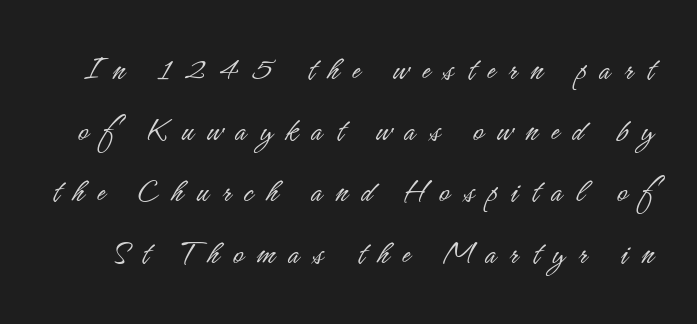
{"serif": "no", "bold": "no", "weight": "light", "width": "condensed", "stroke_contrast": "low", "x_height": "small", "monospaced": "no", "underline": "no", "line_spacing_ratio": 1.75, "letter_spacing": "wide", "letter_spacing_em": 0.38, "glyph_px": 35}
